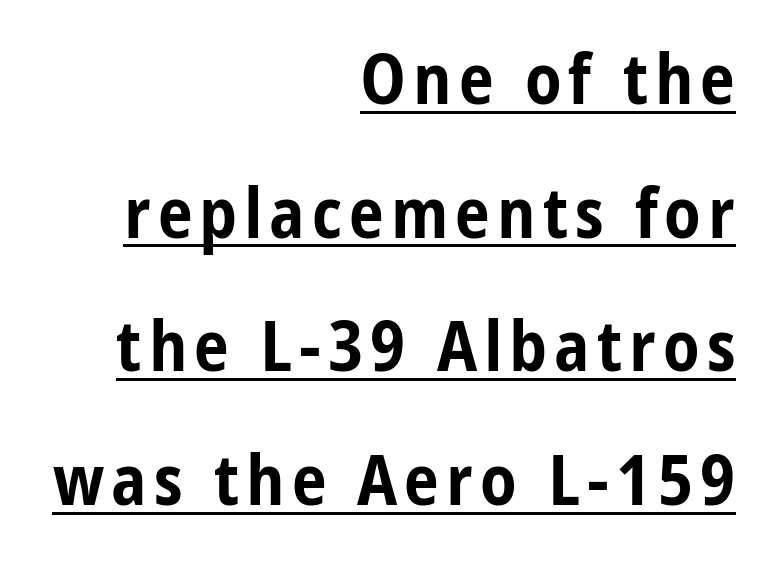
Q: Is the text bold? A: Yes.
Q: Is the text italic (slanted)? A: No, it is upright.
Q: Is the typeface a serif or a sans-serif typeface? A: Sans-serif.
Q: Is the text underlined? A: Yes.
Q: How is the paragraph aligned? A: Right-aligned.
Q: Is the spacing between lines tight, normal or loose? A: Loose.
Q: Width (condensed, normal, or wide)? A: Condensed.
Q: Stroke contrast? A: Low.
Q: x-height? A: Medium.
Q: Monospaced? A: No.
